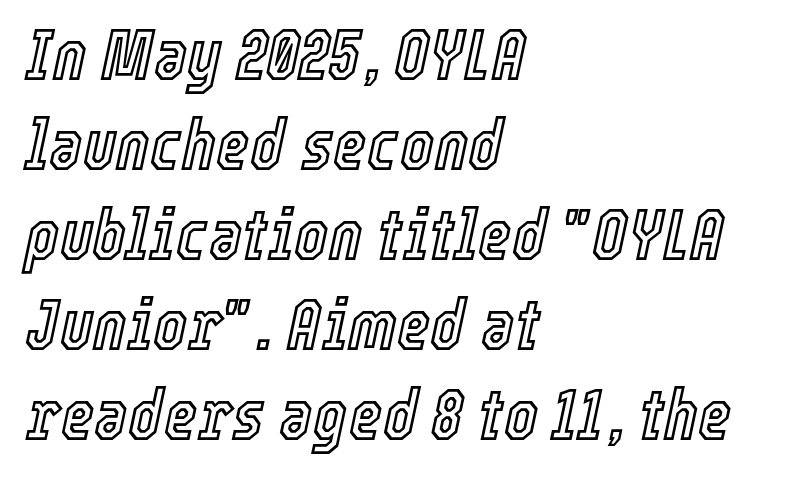
The space beneath each line is pristine and unruled. A typesetter would mark this as italic. How are the letters spaced? Ordinarily, with no added tracking. Leftover space on each line is placed entirely after the last word. Here the designer chose a conventional face with non-uniform glyph widths.
